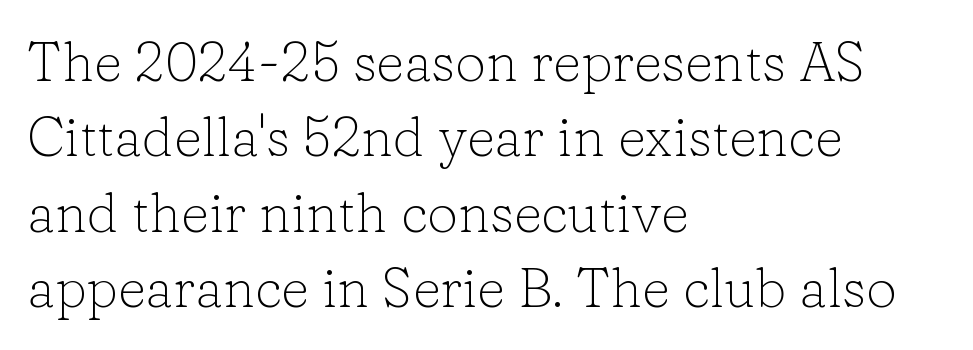
{"serif": "yes", "italic": "no", "bold": "no", "weight": "light", "width": "normal", "stroke_contrast": "low", "x_height": "medium", "monospaced": "no", "underline": "no", "align": "left", "line_spacing": "normal", "line_spacing_ratio": 1.37, "letter_spacing": "normal", "letter_spacing_em": 0.0, "glyph_px": 55}
